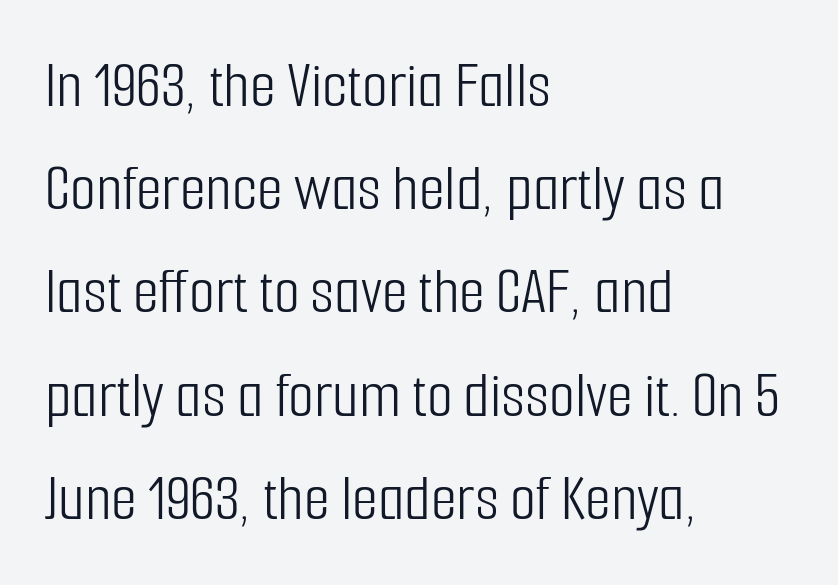
Q: Is the text bold? A: No.
Q: Is the text italic (slanted)? A: No, it is upright.
Q: Is the typeface a serif or a sans-serif typeface? A: Sans-serif.
Q: Is the text underlined? A: No.
Q: How is the paragraph aligned? A: Left-aligned.
Q: Is the spacing between letters normal or unusually wide? A: Normal.
Q: Is the spacing between lines tight, normal or loose? A: Normal.
Q: Width (condensed, normal, or wide)? A: Condensed.
Q: Stroke contrast? A: Low.
Q: x-height? A: Medium.
Q: Monospaced? A: No.
